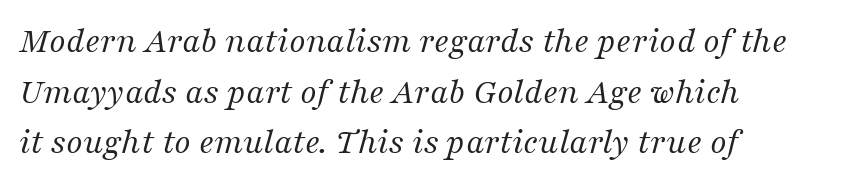
The image shows 37 px regular-weight serif type, italic (leaning right); set left-aligned, normal line spacing (1.37x), normal letter spacing, not underlined; medium stroke contrast and a medium x-height.
